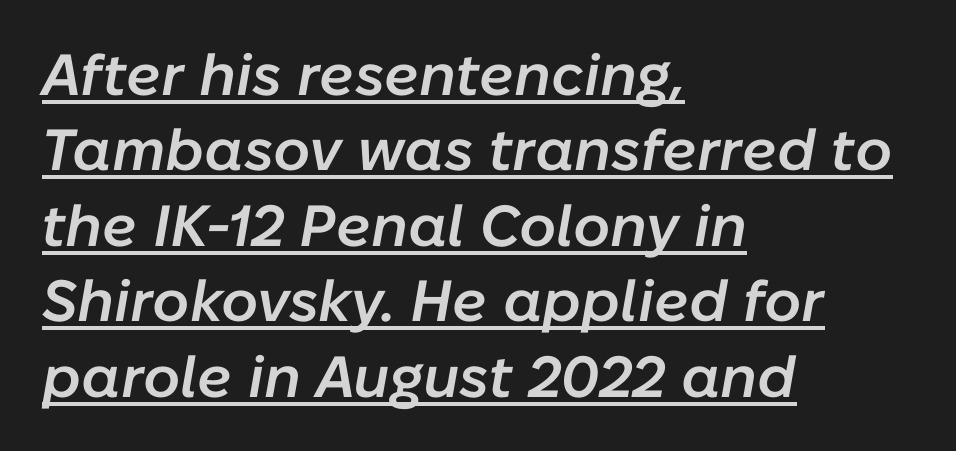
Q: Is the text bold? A: Semi-bold.
Q: Is the text italic (slanted)? A: Yes, it leans right by about 10 degrees.
Q: Is the text underlined? A: Yes.
Q: How is the paragraph aligned? A: Left-aligned.
Q: Is the spacing between letters normal or unusually wide? A: Normal.
Q: Is the spacing between lines tight, normal or loose? A: Normal.
Q: Width (condensed, normal, or wide)? A: Normal.
Q: Stroke contrast? A: Low.
Q: x-height? A: Medium.
Q: Monospaced? A: No.
